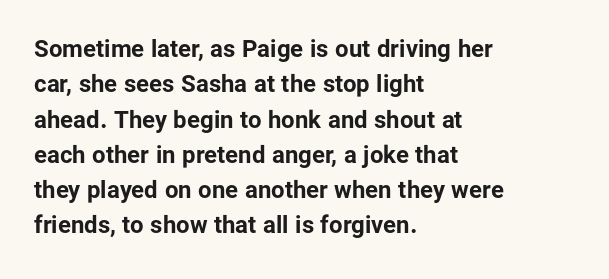
Q: Is the text bold? A: Yes.
Q: Is the text italic (slanted)? A: No, it is upright.
Q: Is the text underlined? A: No.
Q: How is the paragraph aligned? A: Left-aligned.
Q: Is the spacing between letters normal or unusually wide? A: Normal.
Q: Is the spacing between lines tight, normal or loose? A: Normal.
